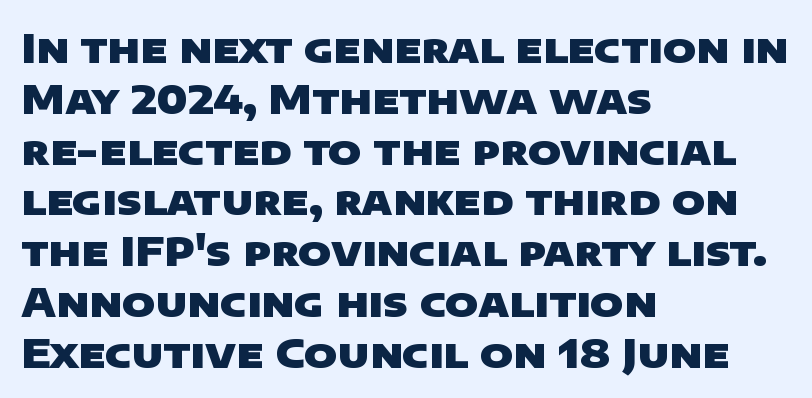
{"serif": "no", "bold": "yes", "weight": "heavy", "width": "wide", "stroke_contrast": "low", "x_height": "large", "monospaced": "no", "underline": "no", "align": "left", "line_spacing": "normal", "line_spacing_ratio": 1.27, "letter_spacing": "normal", "letter_spacing_em": 0.0, "glyph_px": 40}
